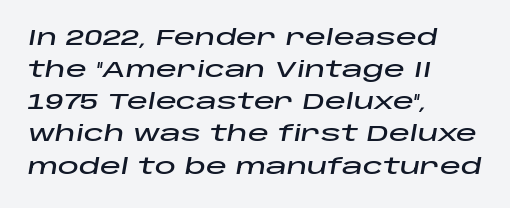
Q: Is the text italic (slanted)? A: Yes, it leans right by about 10 degrees.
Q: Is the text underlined? A: No.
Q: How is the paragraph aligned? A: Left-aligned.
Q: Is the spacing between letters normal or unusually wide? A: Normal.
Q: Is the spacing between lines tight, normal or loose? A: Normal.
